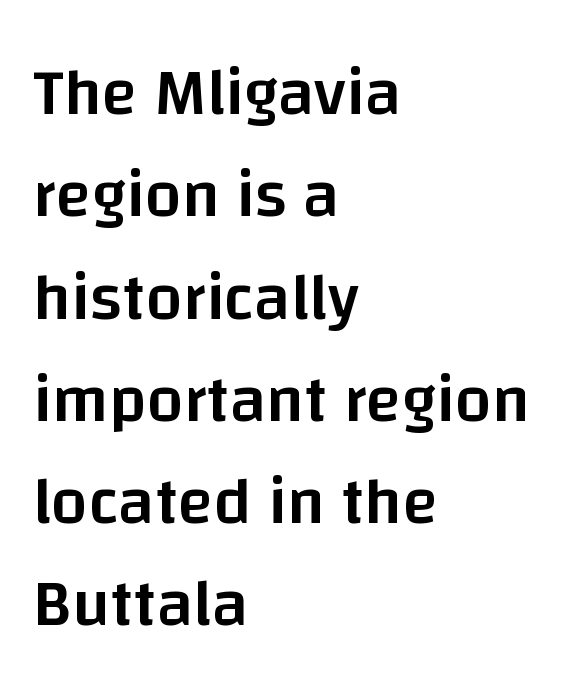
Q: Is the text bold? A: Semi-bold.
Q: Is the text italic (slanted)? A: No, it is upright.
Q: Is the typeface a serif or a sans-serif typeface? A: Sans-serif.
Q: Is the text underlined? A: No.
Q: How is the paragraph aligned? A: Left-aligned.
Q: Is the spacing between letters normal or unusually wide? A: Normal.
Q: Is the spacing between lines tight, normal or loose? A: Normal.
Q: Width (condensed, normal, or wide)? A: Normal.
Q: Stroke contrast? A: Low.
Q: x-height? A: Large.
Q: Monospaced? A: No.
